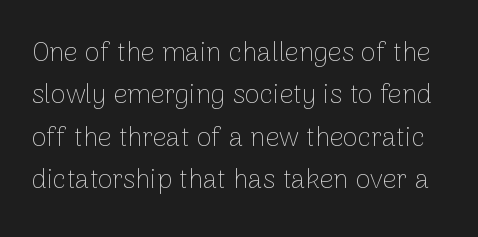
The image shows 27 px text type, upright; set normal line spacing (1.57x), normal letter spacing, not underlined.
